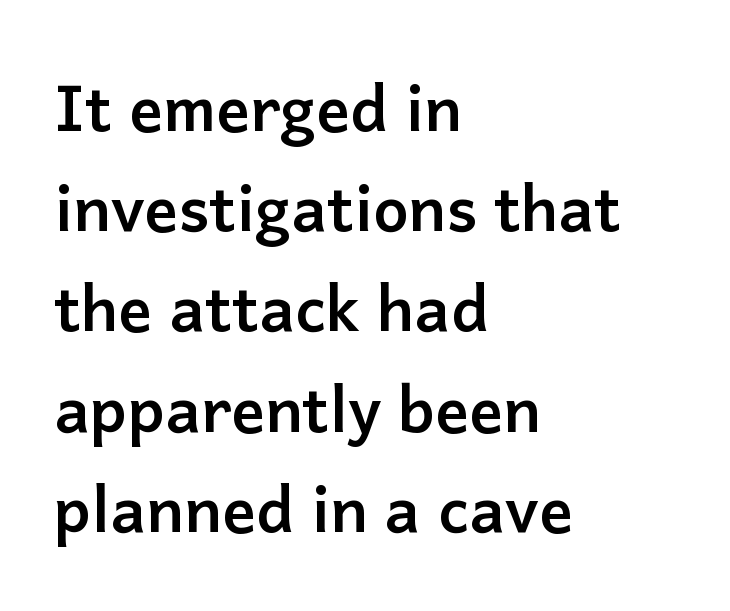
A sans-serif font was chosen for this passage. This rendering leaves character spacing at its baseline value. Note the varied advance widths — an 'i' is clearly narrower than an 'm'. Clear beneath every line of the passage. Vertically, the passage feels balanced, rows spaced as you'd expect. You'd pick this weight for a headline — it's a proper bold.
